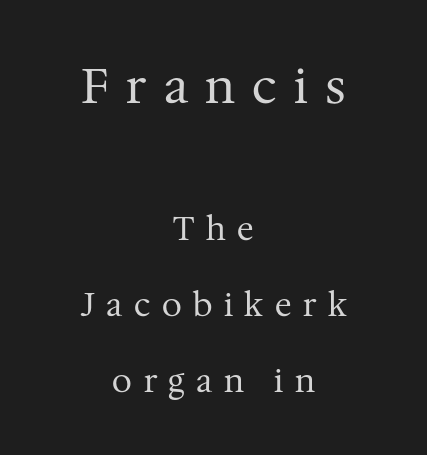
Whoever set this made the first block the dominant, larger element. Proportional: the letters do not fall into vertical columns. The text block is weighted toward neither margin, spreading evenly from the middle. Yep, those are serifs on the letters. This sample uses expanded letter spacing, leaving extra air between glyphs.
